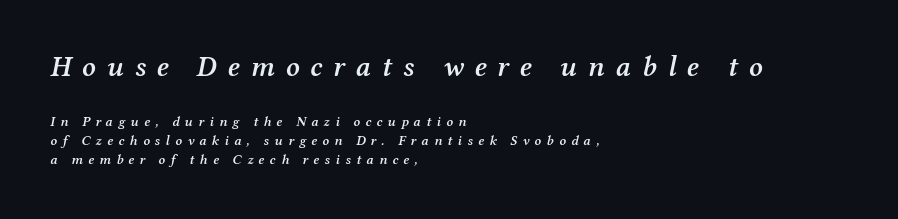
Q: Is the text bold? A: Semi-bold.
Q: Is the text italic (slanted)? A: Yes, it leans right by about 12 degrees.
Q: Is the typeface a serif or a sans-serif typeface? A: Serif.
Q: Is the text underlined? A: No.
Q: How is the paragraph aligned? A: Left-aligned.
Q: Is the spacing between letters normal or unusually wide? A: Unusually wide.
Q: Is the spacing between lines tight, normal or loose? A: Normal.
Q: Which block of text is set in a larger size, the first (top) or the second (bottom)? A: The first (top) one.
Q: Width (condensed, normal, or wide)? A: Normal.
Q: Stroke contrast? A: Medium.
Q: x-height? A: Medium.
Q: Monospaced? A: No.
